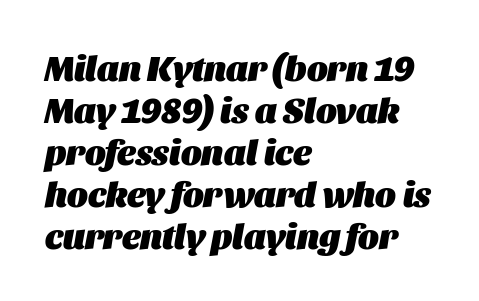
Q: Is the text bold? A: Yes.
Q: Is the text italic (slanted)? A: Yes, it leans right by about 11 degrees.
Q: Is the text underlined? A: No.
Q: How is the paragraph aligned? A: Left-aligned.
Q: Is the spacing between letters normal or unusually wide? A: Normal.
Q: Width (condensed, normal, or wide)? A: Normal.
Q: Stroke contrast? A: Medium.
Q: x-height? A: Large.
Q: Monospaced? A: No.
